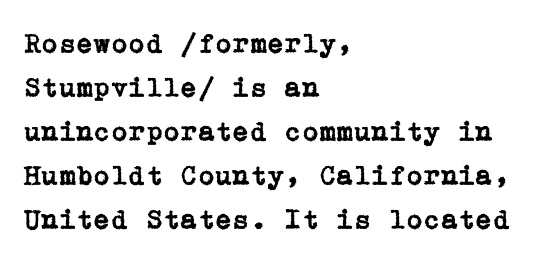
There is no visible air inserted between adjacent glyphs. Is the block centered? No — it sits flush against the left margin. The space between consecutive lines is moderate. The rendering shows small feet on the letterforms — a serif design. Check the space under the baseline: it is left empty.
